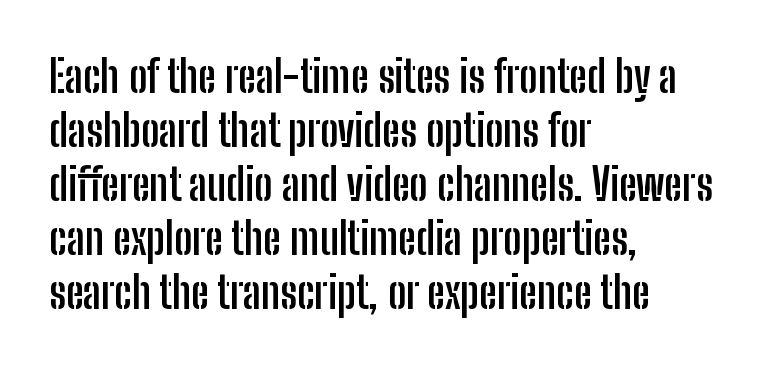
The image shows 44 px semibold, condensed sans-serif type, upright; set left-aligned, line spacing 1.23x, normal letter spacing, not underlined; low stroke contrast and a medium x-height.
